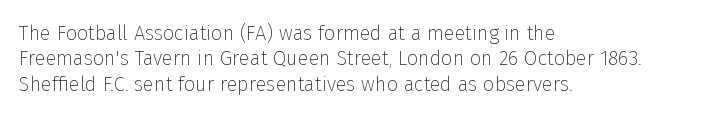
{"italic": "no", "bold": "no", "underline": "no", "align": "left", "line_spacing": "normal", "line_spacing_ratio": 1.27, "letter_spacing": "normal", "letter_spacing_em": 0.0, "glyph_px": 20}
